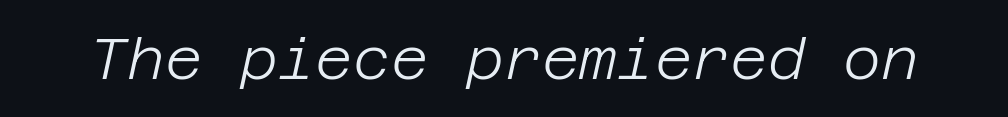
The lettering tilts uniformly, giving the passage an italic look. The gap between lines stays unmarked. The cut favours lightness, reaching ordinary text weight at its darkest. Tracking value appears to be zero — textbook default spacing.
